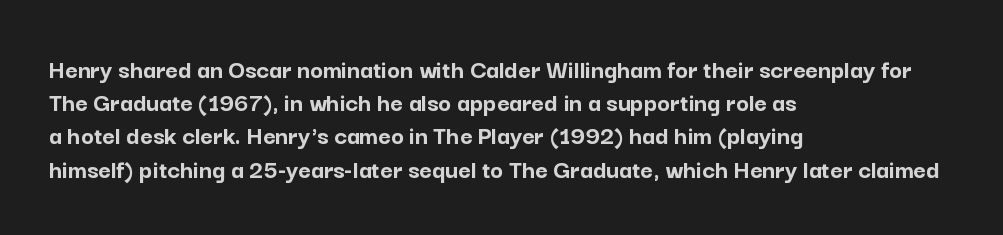
The image shows 27 px bold type, upright; set left-aligned, line spacing 1.23x, normal letter spacing, not underlined.
